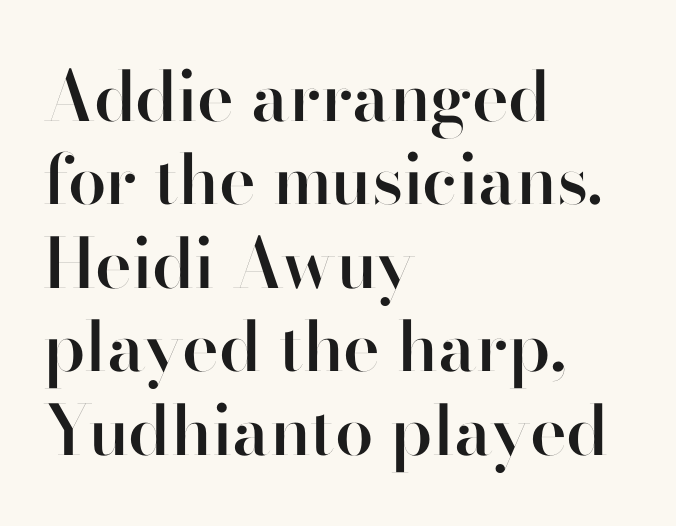
Spacing between characters is what you'd get straight out of the box. Typographically, this falls in the sans-serif category. If you drew a line through each stem, it would be perfectly vertical. The face used here is proportionally spaced, like ordinary book or web type.
